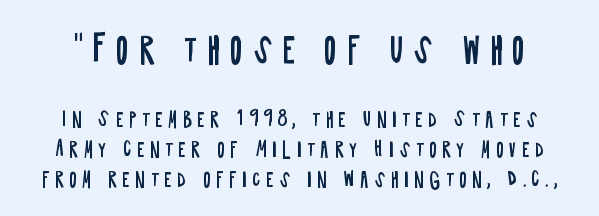
This block has exactly the height ordinary leading produces. Larger block? The one above; the one below is distinctly smaller. Plain, unruled lines of type. You could only call the tracking loose — the letters float apart. Note the varied advance widths — an 'i' is clearly narrower than an 'm'.
